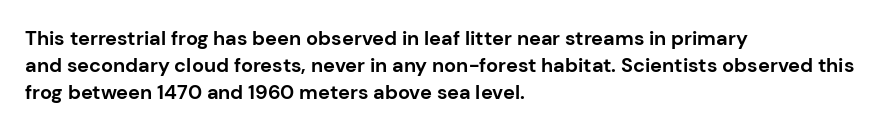
Q: Is the text bold? A: Yes.
Q: Is the text italic (slanted)? A: No, it is upright.
Q: Is the text underlined? A: No.
Q: How is the paragraph aligned? A: Left-aligned.
Q: Is the spacing between letters normal or unusually wide? A: Normal.
Q: Is the spacing between lines tight, normal or loose? A: Normal.
